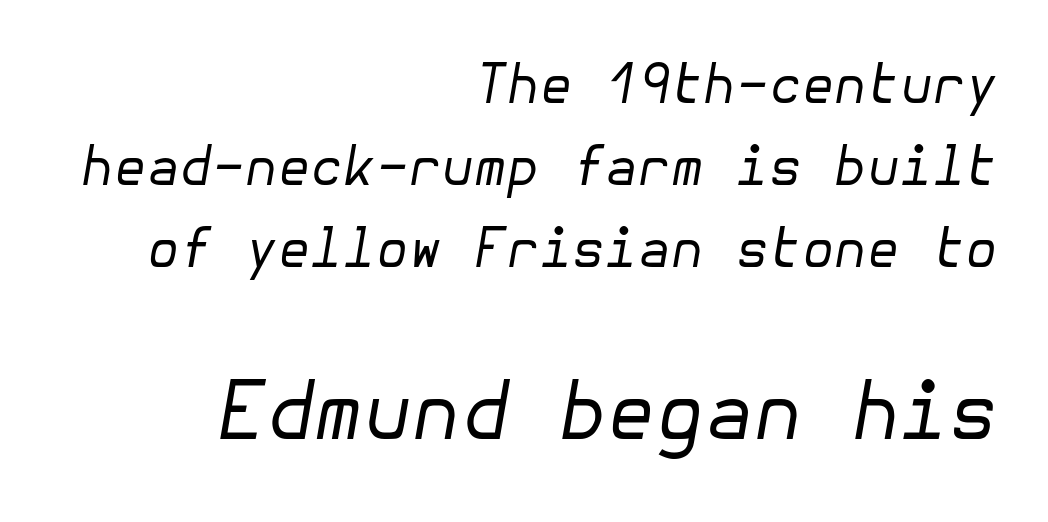
{"italic": "yes", "lean": "right", "slant_degrees": 10, "bold": "no", "weight": "regular", "width": "normal", "stroke_contrast": "low", "x_height": "medium", "underline": "no", "align": "right", "line_spacing": "normal", "line_spacing_ratio": 1.55, "letter_spacing": "normal", "letter_spacing_em": 0.0, "larger_block": "second", "size_ratio": 1.49, "glyph_px": 79}
